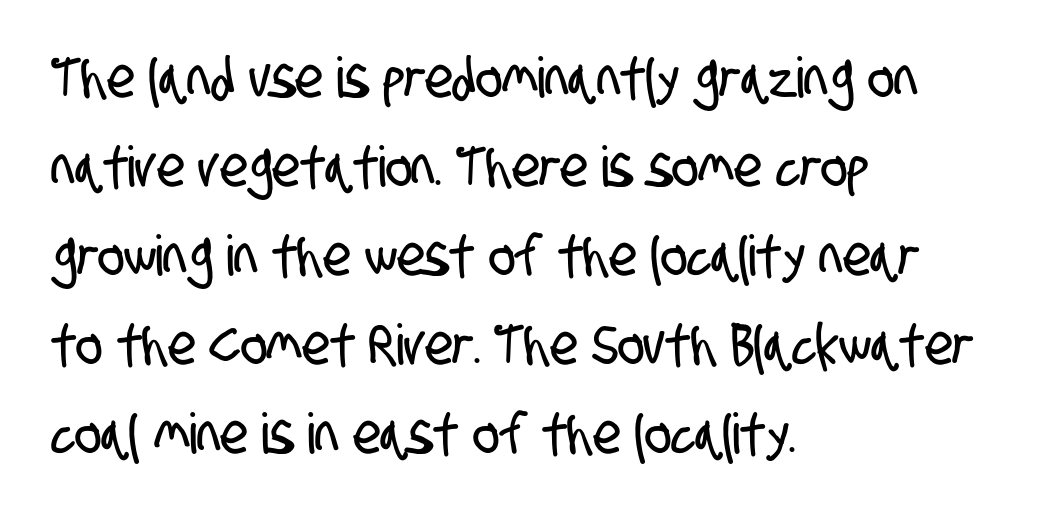
Nobody touched the tracking dial on this one. Plain, unruled lines of type. The paragraph has a hard left edge and a soft right edge. The face used here is proportionally spaced, like ordinary book or web type.
